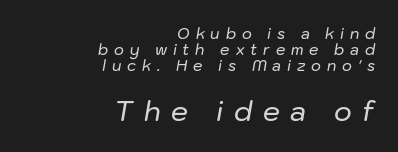
Unmarked baselines from the first word to the last. Someone cranked the tracking dial way up on this one. These lines are set flush right with a ragged left edge. The vertical gap from one line to the next is small. Caption: upper text group reduced, lower text group enlarged.
